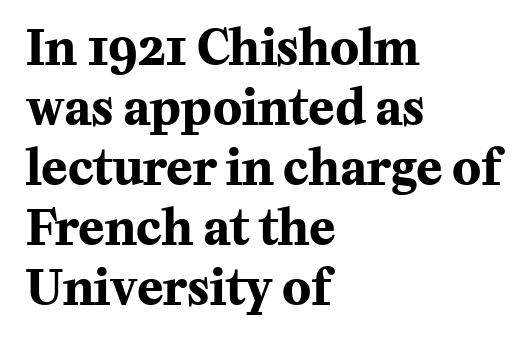
Has an underline been added? It has not. Notice how descenders clear the ascenders below comfortably — that's standard leading. Note: serifs present on the glyphs. The lettering stays uniformly vertical, giving the passage a roman look. Pretty heavy lettering here — definitely bold.
